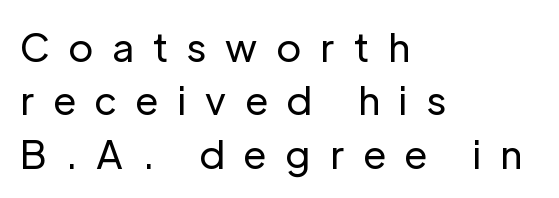
The image shows 39 px regular-weight sans-serif type, upright; set left-aligned, normal line spacing (1.37x), unusually wide letter spacing (+0.5 em), not underlined; low stroke contrast and a medium x-height.
